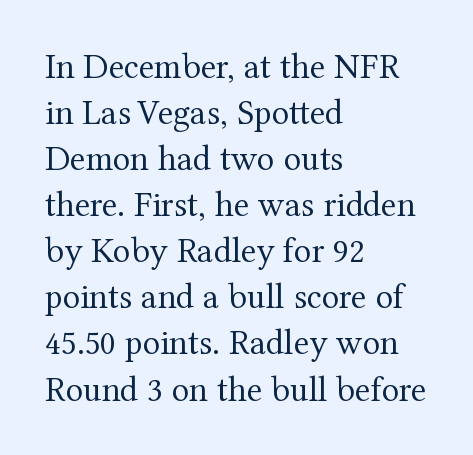
Nobody touched the tracking dial on this one. Font category for this specimen: serif. Heaviness? Minimal to ordinary, like unemphasized prose. Underline: absent. The rendering uses a moderate line-height, typical for paragraphs. Every row of glyphs begins at an identical x-position on the left.
